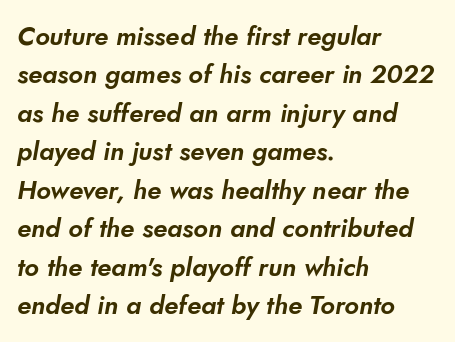
This rendering uses left alignment, leaving the right contour irregular. The zone under the glyphs is completely vacant. This block has exactly the height ordinary leading produces. You could call the tracking neutral — neither tight nor loose.
